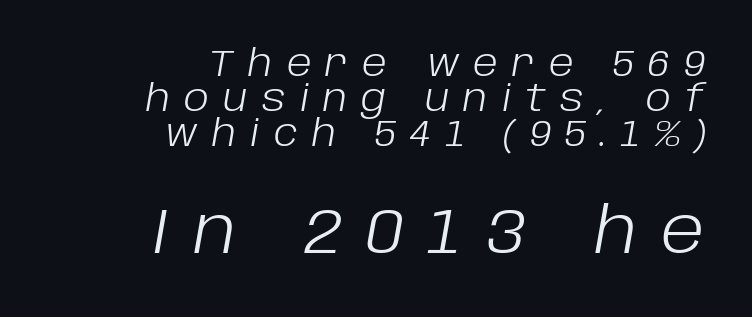
Q: Is the text bold? A: No.
Q: Is the text italic (slanted)? A: Yes, it leans right by about 10 degrees.
Q: Is the text underlined? A: No.
Q: How is the paragraph aligned? A: Right-aligned.
Q: Is the spacing between letters normal or unusually wide? A: Unusually wide.
Q: Is the spacing between lines tight, normal or loose? A: Tight.
Q: Which block of text is set in a larger size, the first (top) or the second (bottom)? A: The second (bottom) one.
Q: Width (condensed, normal, or wide)? A: Normal.
Q: Stroke contrast? A: Low.
Q: x-height? A: Large.
Q: Monospaced? A: No.
